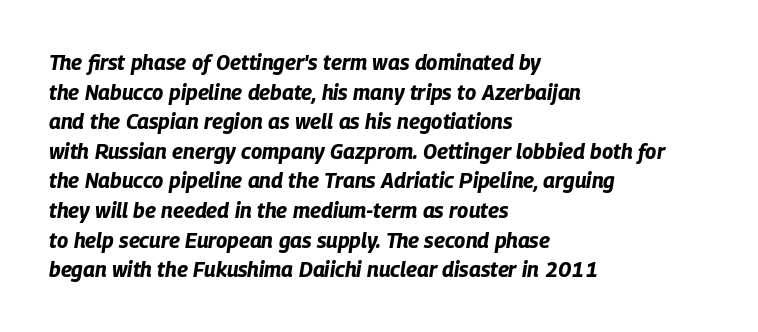
{"italic": "yes", "lean": "right", "slant_degrees": 9, "bold": "yes", "underline": "no", "align": "left", "line_spacing": "normal", "line_spacing_ratio": 1.41, "letter_spacing": "normal", "letter_spacing_em": 0.0, "glyph_px": 21}
